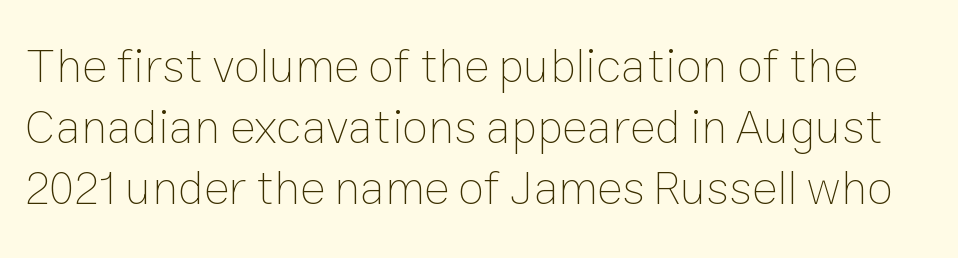
Q: Is the text bold? A: No.
Q: Is the text italic (slanted)? A: No, it is upright.
Q: Is the text underlined? A: No.
Q: Is the spacing between letters normal or unusually wide? A: Normal.
Q: Is the spacing between lines tight, normal or loose? A: Normal.
Q: Width (condensed, normal, or wide)? A: Normal.
Q: Stroke contrast? A: Low.
Q: x-height? A: Medium.
Q: Monospaced? A: No.
